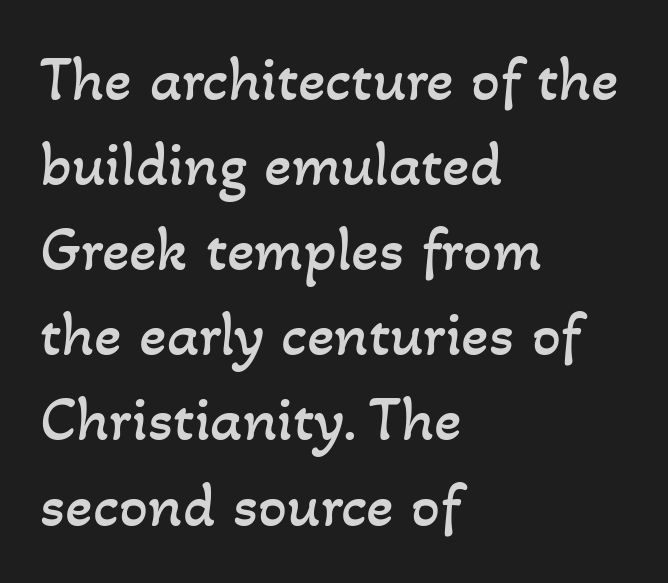
The face used here is proportionally spaced, like ordinary book or web type. These glyphs show unthickened strokes, regular width or finer. Reading down the block, your eye returns to a fixed left position each line. Descenders are the only things crossing below the line.
